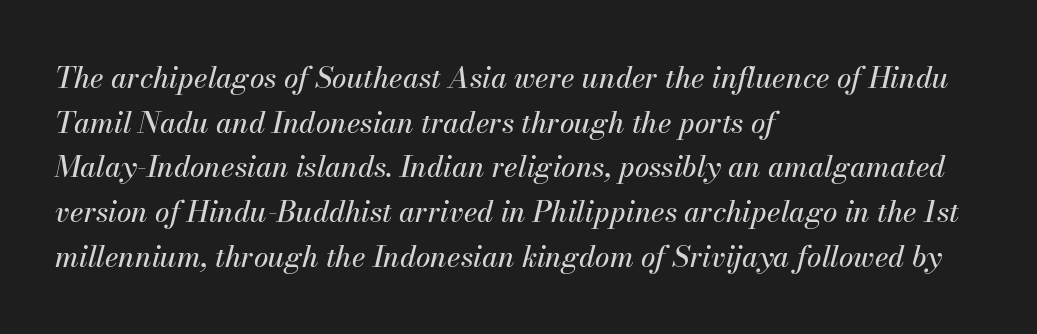
{"italic": "yes", "lean": "right", "slant_degrees": 13, "width": "normal", "stroke_contrast": "medium", "x_height": "small", "monospaced": "no", "underline": "no", "align": "left", "line_spacing": "normal", "line_spacing_ratio": 1.54, "letter_spacing": "normal", "letter_spacing_em": 0.0, "glyph_px": 29}
